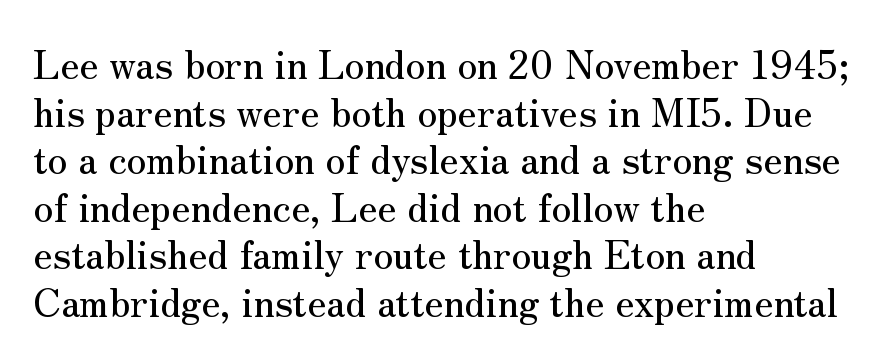
{"serif": "yes", "italic": "no", "width": "normal", "stroke_contrast": "medium", "x_height": "small", "monospaced": "no", "underline": "no", "align": "left", "line_spacing_ratio": 1.22, "letter_spacing": "normal", "letter_spacing_em": 0.0, "glyph_px": 39}
